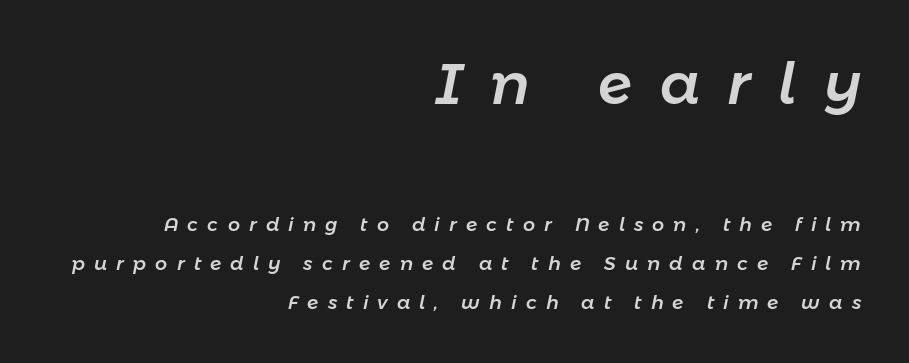
The image shows 57 px text type, italic (leaning right); set right-aligned, loose line spacing (2.07x), unusually wide letter spacing (+0.48 em), not underlined; the first (top) block is 3.0x larger; low stroke contrast and a medium x-height.
